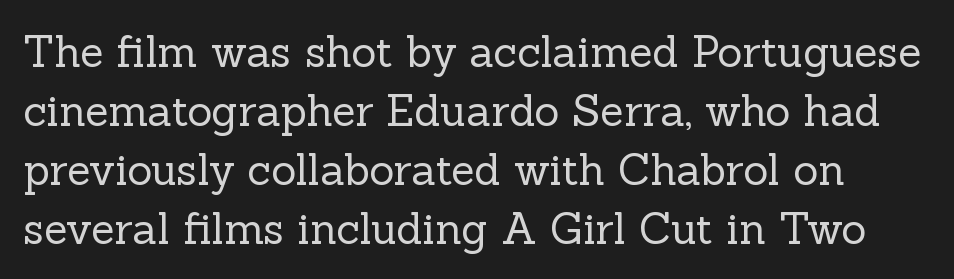
Q: Is the text bold? A: No.
Q: Is the text italic (slanted)? A: No, it is upright.
Q: Is the typeface a serif or a sans-serif typeface? A: Serif.
Q: Is the text underlined? A: No.
Q: Is the spacing between letters normal or unusually wide? A: Normal.
Q: Is the spacing between lines tight, normal or loose? A: Normal.
Q: Width (condensed, normal, or wide)? A: Normal.
Q: x-height? A: Medium.
Q: Monospaced? A: No.
